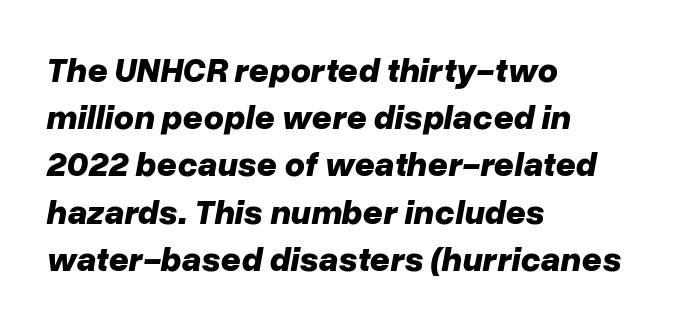
The image shows 35 px bold type, italic (leaning right); set left-aligned, normal line spacing (1.35x), normal letter spacing, not underlined; low stroke contrast and a medium x-height.
